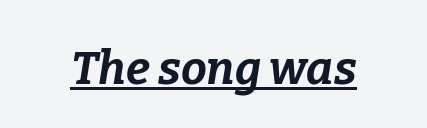
The image shows 46 px bold type, italic (leaning right); set normal letter spacing, underlined; low stroke contrast and a medium x-height.
